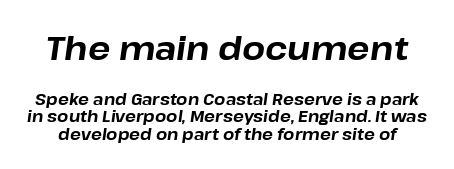
{"italic": "yes", "lean": "right", "slant_degrees": 8, "bold": "yes", "weight": "bold", "width": "normal", "stroke_contrast": "low", "x_height": "medium", "monospaced": "no", "underline": "no", "line_spacing": "tight", "line_spacing_ratio": 1.1, "letter_spacing": "normal", "letter_spacing_em": 0.0, "larger_block": "first", "size_ratio": 2.06, "glyph_px": 33}
